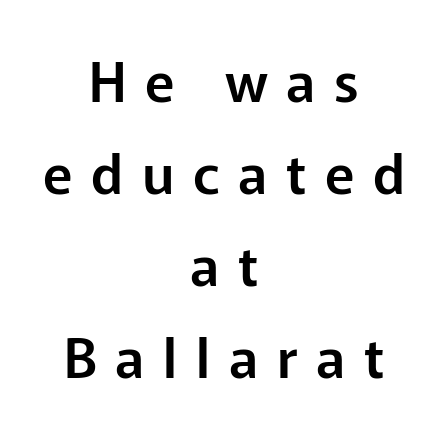
{"serif": "no", "italic": "no", "width": "normal", "stroke_contrast": "low", "x_height": "medium", "monospaced": "no", "underline": "no", "align": "center", "line_spacing": "normal", "line_spacing_ratio": 1.67, "letter_spacing": "wide", "letter_spacing_em": 0.34, "glyph_px": 55}
